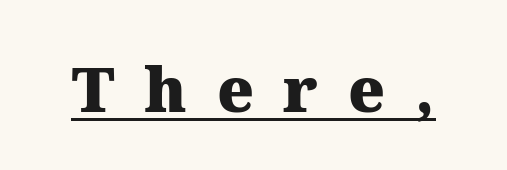
Q: Is the text bold? A: Yes.
Q: Is the text italic (slanted)? A: No, it is upright.
Q: Is the typeface a serif or a sans-serif typeface? A: Serif.
Q: Is the text underlined? A: Yes.
Q: Is the spacing between letters normal or unusually wide? A: Unusually wide.
Q: Width (condensed, normal, or wide)? A: Normal.
Q: Stroke contrast? A: Medium.
Q: x-height? A: Medium.
Q: Monospaced? A: No.
